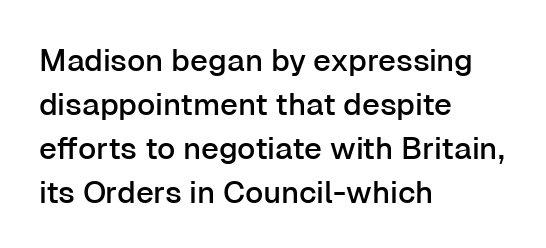
The image shows 31 px sans-serif type, upright; set left-aligned, normal line spacing (1.42x), normal letter spacing, not underlined; low stroke contrast and a medium x-height.
